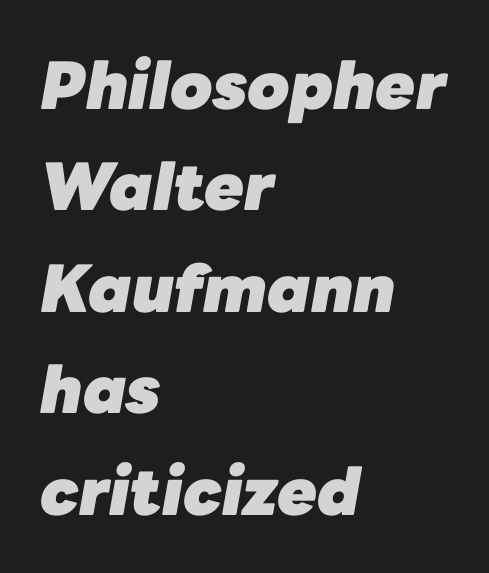
Does extra space separate the letters? No, they use regular spacing. Each line starts at the same left margin while the right side varies. How would I describe the line gaps? Plain and ordinary. The strip under each line holds only bare page. This is oblique type, the kind used for emphasis or titles.
